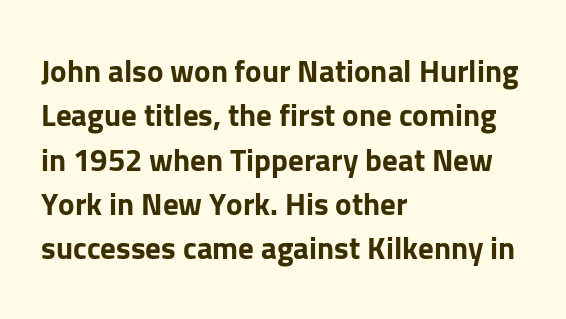
{"serif": "no", "italic": "no", "bold": "yes", "weight": "bold", "width": "normal", "stroke_contrast": "low", "x_height": "medium", "monospaced": "no", "underline": "no", "align": "left", "line_spacing": "normal", "line_spacing_ratio": 1.43, "letter_spacing": "normal", "letter_spacing_em": 0.0, "glyph_px": 31}
